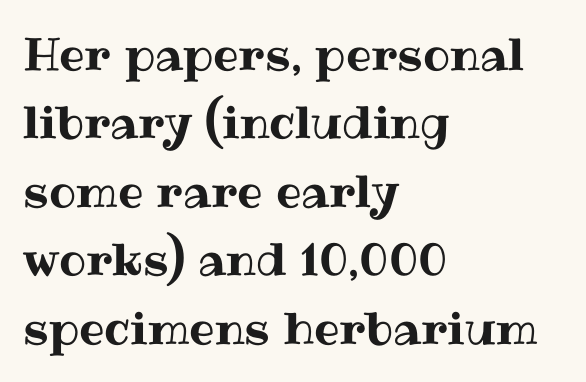
{"italic": "no", "width": "normal", "stroke_contrast": "medium", "x_height": "medium", "monospaced": "no", "underline": "no", "align": "left", "line_spacing": "normal", "line_spacing_ratio": 1.52, "letter_spacing": "normal", "letter_spacing_em": 0.0, "glyph_px": 45}
